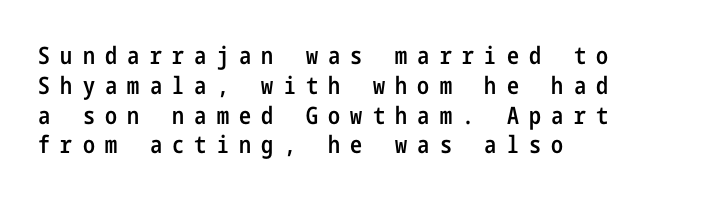
The image shows 24 px text type, upright; set left-aligned, line spacing 1.24x, unusually wide letter spacing (+0.43 em), not underlined.
